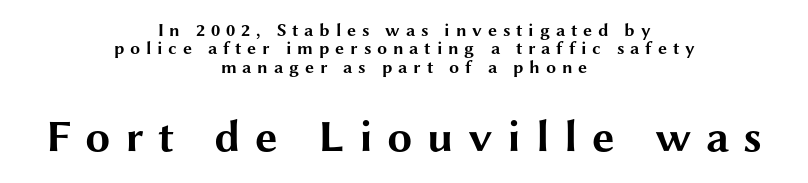
Q: Is the text bold? A: Yes.
Q: Is the text italic (slanted)? A: No, it is upright.
Q: Is the typeface a serif or a sans-serif typeface? A: Sans-serif.
Q: Is the text underlined? A: No.
Q: How is the paragraph aligned? A: Centered.
Q: Is the spacing between letters normal or unusually wide? A: Unusually wide.
Q: Is the spacing between lines tight, normal or loose? A: Tight.
Q: Which block of text is set in a larger size, the first (top) or the second (bottom)? A: The second (bottom) one.
Q: Width (condensed, normal, or wide)? A: Wide.
Q: Stroke contrast? A: Medium.
Q: x-height? A: Medium.
Q: Monospaced? A: No.
